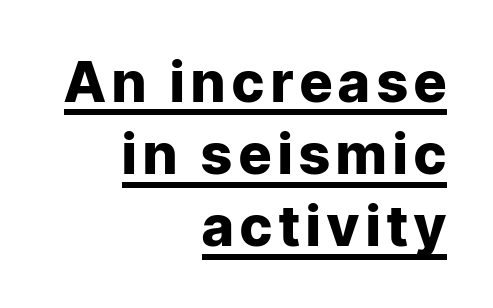
The image shows 56 px heavy sans-serif type, upright; set right-aligned, normal line spacing (1.29x), underlined; low stroke contrast and a medium x-height.
